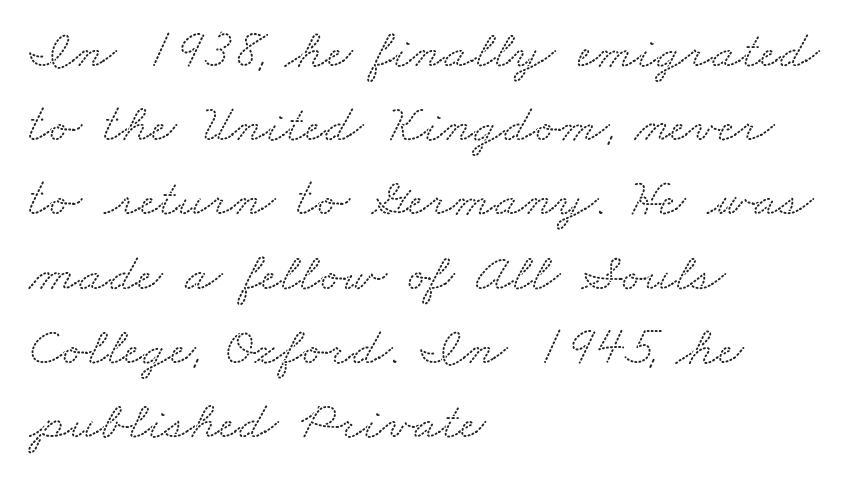
Q: Is the text underlined? A: No.
Q: How is the paragraph aligned? A: Left-aligned.
Q: Is the spacing between letters normal or unusually wide? A: Normal.
Q: Is the spacing between lines tight, normal or loose? A: Normal.
Q: Width (condensed, normal, or wide)? A: Wide.
Q: Stroke contrast? A: Low.
Q: x-height? A: Small.
Q: Monospaced? A: No.
